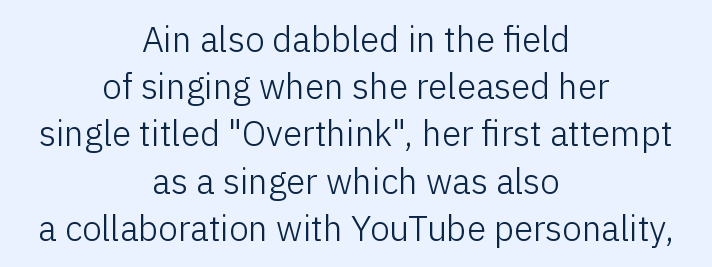
The image shows 35 px light sans-serif type, upright; set centered, normal line spacing (1.35x), normal letter spacing, not underlined; low stroke contrast and a medium x-height.
